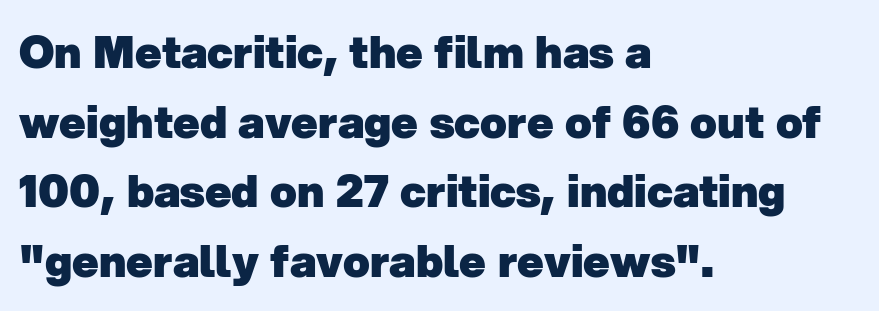
Q: Is the text bold? A: Yes.
Q: Is the typeface a serif or a sans-serif typeface? A: Sans-serif.
Q: Is the text underlined? A: No.
Q: How is the paragraph aligned? A: Left-aligned.
Q: Is the spacing between letters normal or unusually wide? A: Normal.
Q: Is the spacing between lines tight, normal or loose? A: Normal.
Q: Width (condensed, normal, or wide)? A: Normal.
Q: Stroke contrast? A: Low.
Q: x-height? A: Medium.
Q: Monospaced? A: No.
